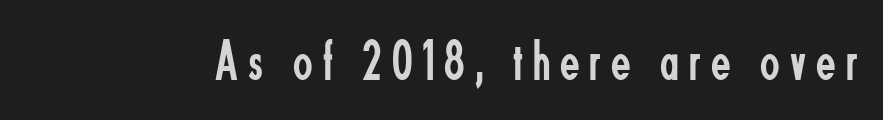
{"serif": "no", "italic": "no", "bold": "no", "weight": "regular", "width": "condensed", "stroke_contrast": "low", "x_height": "small", "monospaced": "no", "underline": "no", "glyph_px": 57}
